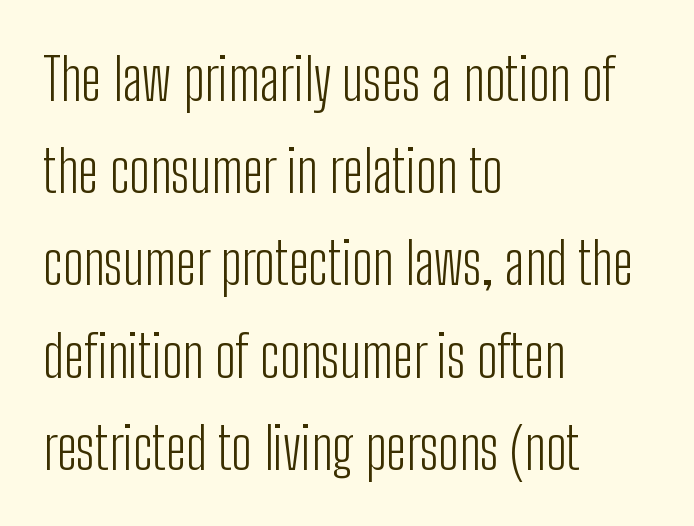
The image shows 58 px light, condensed sans-serif type, upright; set left-aligned, normal line spacing (1.59x), normal letter spacing, not underlined; low stroke contrast and a medium x-height.
